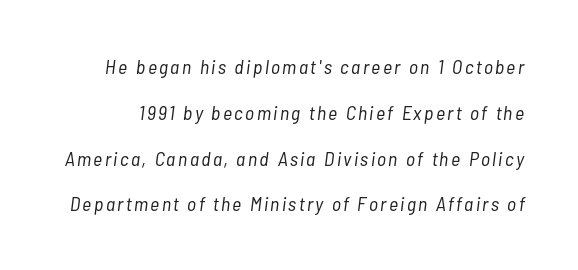
The image shows 20 px text type, italic (leaning right); set loose line spacing (2.29x), not underlined.
